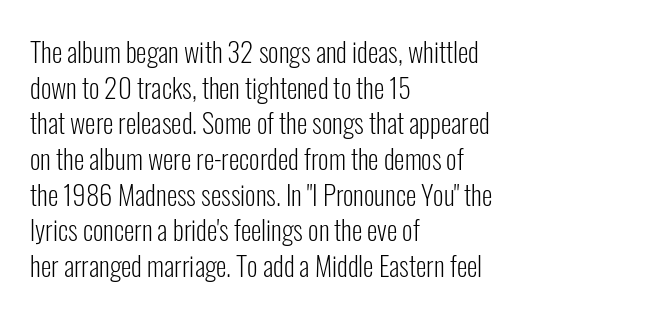
The image shows 27 px text type, upright; set left-aligned, normal line spacing (1.32x), normal letter spacing, not underlined.
